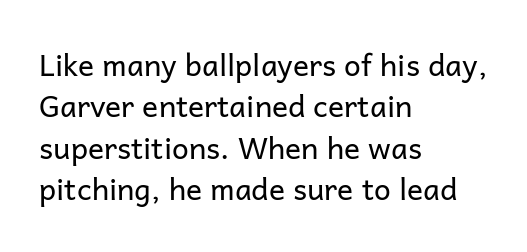
Notice how the stems are strictly vertical — no italics here. Type without underlining. Layout note: lines flush left. The face used here is rendered with its standard letterfit. The face used here is proportionally spaced, like ordinary book or web type.
